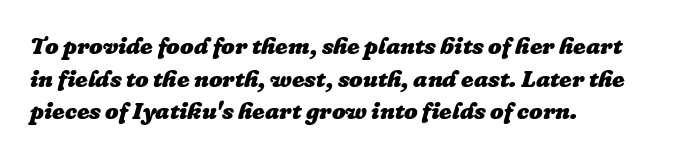
The image shows 24 px bold type, italic (leaning right); set left-aligned, normal line spacing (1.36x), normal letter spacing, not underlined.
